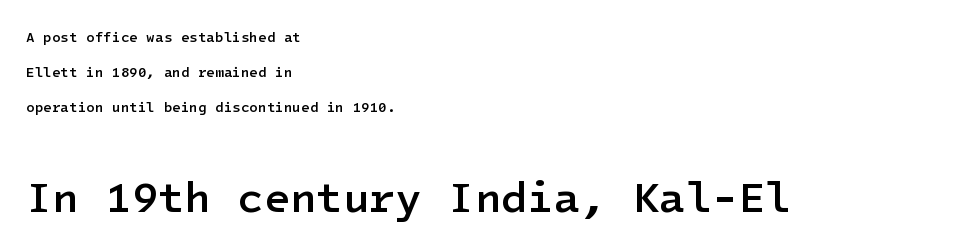
The image shows 43 px semibold sans-serif type, upright; set left-aligned, loose line spacing (2.49x), normal letter spacing, not underlined; the second (bottom) block is 3.07x larger; low stroke contrast and a medium x-height.
